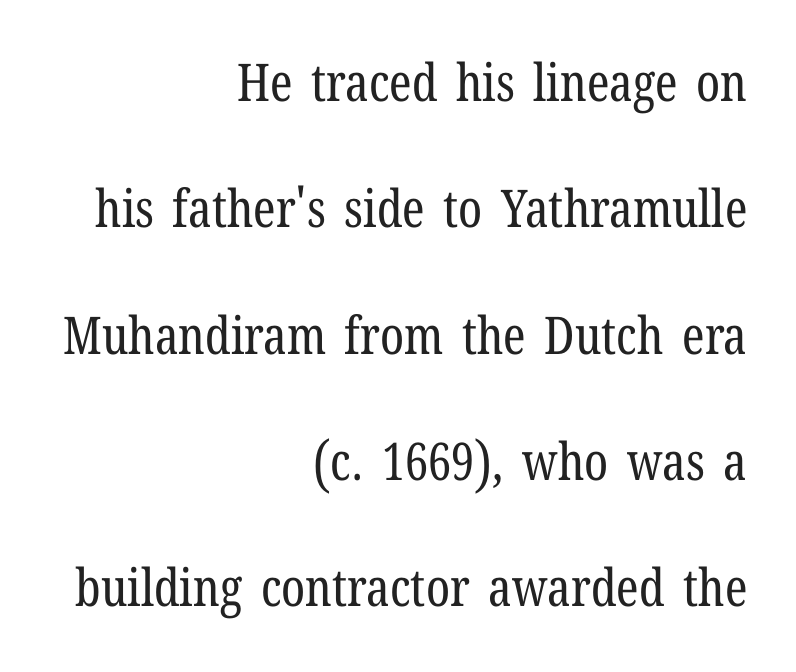
Q: Is the text bold? A: No.
Q: Is the text italic (slanted)? A: No, it is upright.
Q: Is the typeface a serif or a sans-serif typeface? A: Serif.
Q: Is the text underlined? A: No.
Q: How is the paragraph aligned? A: Right-aligned.
Q: Is the spacing between letters normal or unusually wide? A: Normal.
Q: Is the spacing between lines tight, normal or loose? A: Loose.
Q: Width (condensed, normal, or wide)? A: Condensed.
Q: Stroke contrast? A: Low.
Q: x-height? A: Medium.
Q: Monospaced? A: No.
